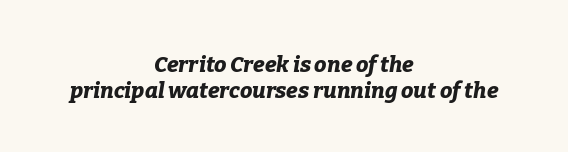
The image shows 22 px bold type, italic (leaning right); set centered, line spacing 1.2x, normal letter spacing, not underlined.
